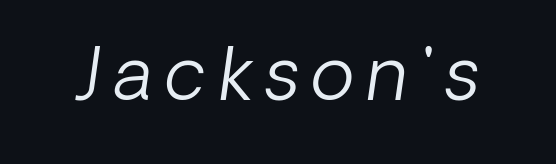
Q: Is the text bold? A: No.
Q: Is the text italic (slanted)? A: Yes, it leans right by about 8 degrees.
Q: Is the text underlined? A: No.
Q: Width (condensed, normal, or wide)? A: Normal.
Q: Stroke contrast? A: Low.
Q: x-height? A: Medium.
Q: Monospaced? A: No.
